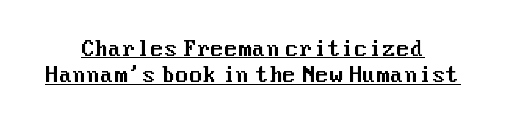
The type is set solid horizontally, with unmodified tracking. Successive baselines arrive at the customary interval. Notice how the passage keeps no hard edge, just a central spine. Has an underline been added? It has.
